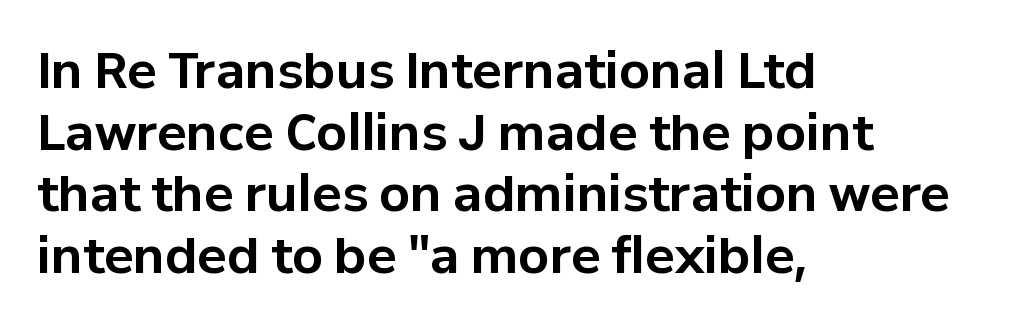
Typeset ragged right — the left edge is the straight one. Letter spacing: default. Reading down the column, the eye jumps a familiar distance to each next line. Note the varied advance widths — an 'i' is clearly narrower than an 'm'.
